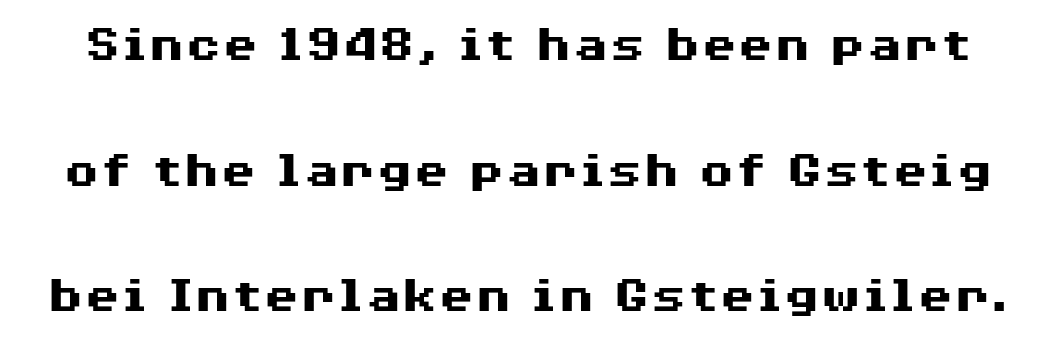
Nothing sits at the stroke ends, so this counts as sans-serif. The letters stand upright; this is a roman face. If you measured baseline to baseline, you'd find a long distance. Underline: absent. In terms of weight, the rendering is a true, heavy bold. The rendering uses natural spacing where letterforms have individual widths.
